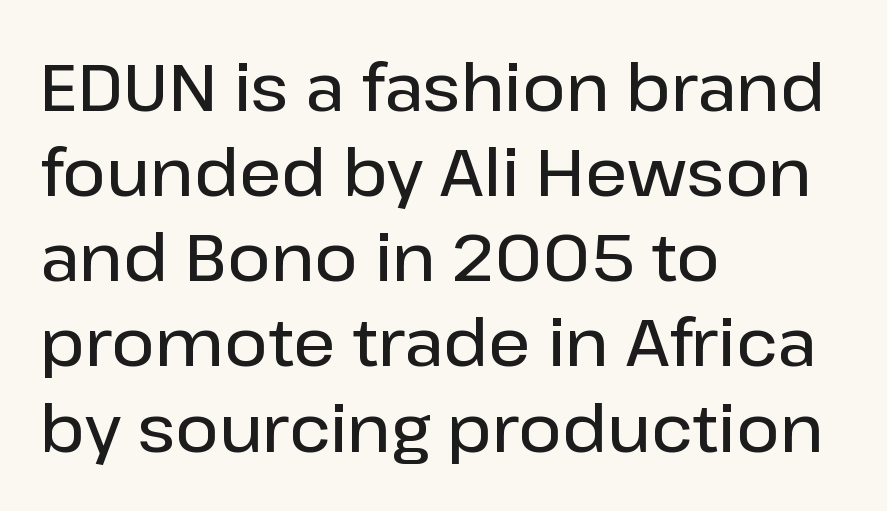
The image shows 66 px semibold sans-serif type, upright; set left-aligned, normal line spacing (1.29x), normal letter spacing, not underlined; low stroke contrast and a medium x-height.
